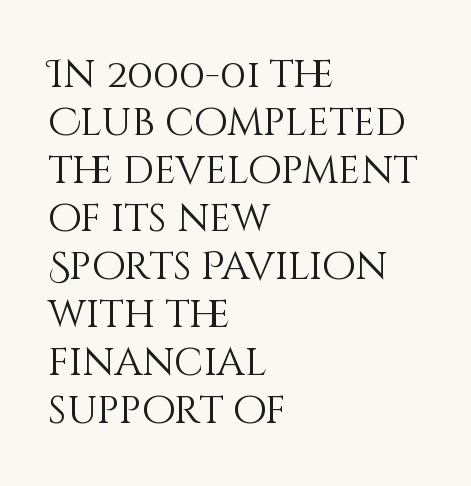
Q: Is the text bold? A: No.
Q: Is the text italic (slanted)? A: No, it is upright.
Q: Is the text underlined? A: No.
Q: How is the paragraph aligned? A: Left-aligned.
Q: Is the spacing between letters normal or unusually wide? A: Normal.
Q: Width (condensed, normal, or wide)? A: Normal.
Q: Stroke contrast? A: Medium.
Q: x-height? A: Large.
Q: Monospaced? A: No.
